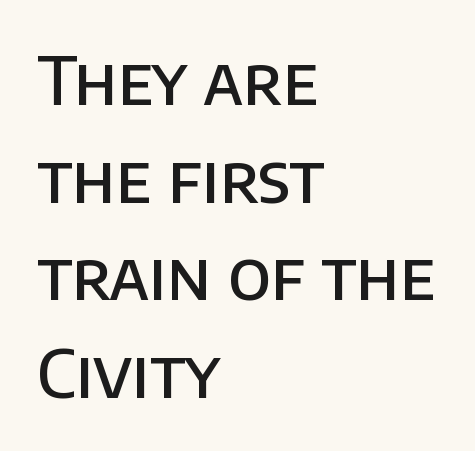
Q: Is the text bold? A: Semi-bold.
Q: Is the text italic (slanted)? A: No, it is upright.
Q: Is the typeface a serif or a sans-serif typeface? A: Sans-serif.
Q: Is the text underlined? A: No.
Q: How is the paragraph aligned? A: Left-aligned.
Q: Is the spacing between letters normal or unusually wide? A: Normal.
Q: Is the spacing between lines tight, normal or loose? A: Normal.
Q: Width (condensed, normal, or wide)? A: Normal.
Q: Stroke contrast? A: Low.
Q: x-height? A: Large.
Q: Monospaced? A: No.
